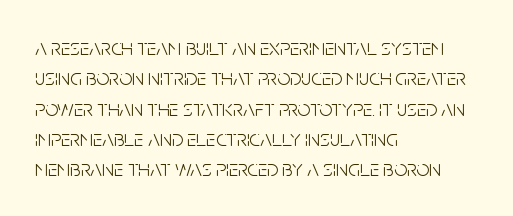
{"italic": "no", "bold": "no", "underline": "no", "align": "left", "line_spacing": "normal", "line_spacing_ratio": 1.32, "letter_spacing": "normal", "letter_spacing_em": 0.0, "glyph_px": 23}
